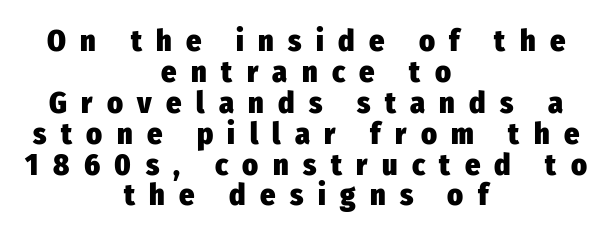
{"serif": "no", "italic": "no", "bold": "yes", "weight": "heavy", "width": "condensed", "stroke_contrast": "low", "x_height": "medium", "monospaced": "no", "underline": "no", "align": "center", "line_spacing": "tight", "line_spacing_ratio": 1.03, "letter_spacing": "wide", "letter_spacing_em": 0.48, "glyph_px": 30}
